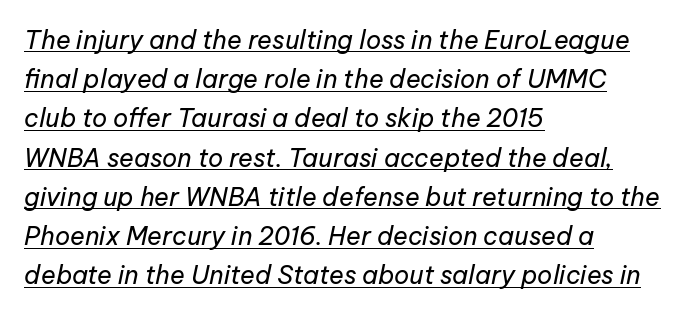
{"italic": "yes", "lean": "right", "slant_degrees": 12, "bold": "no", "underline": "yes", "align": "left", "line_spacing": "normal", "line_spacing_ratio": 1.57, "letter_spacing": "normal", "letter_spacing_em": 0.0, "glyph_px": 25}
